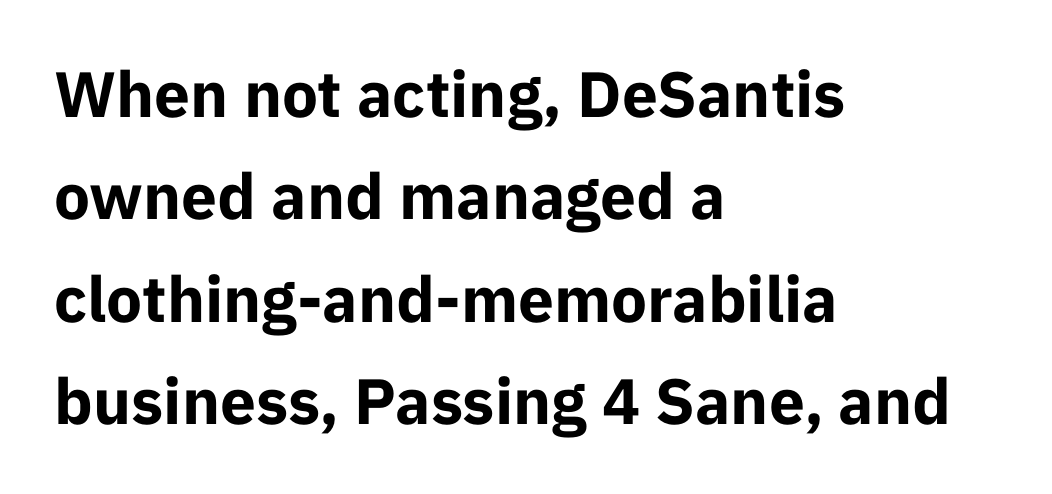
The image shows 64 px bold sans-serif type, upright; set left-aligned, normal line spacing (1.6x), normal letter spacing, not underlined; low stroke contrast and a medium x-height.
